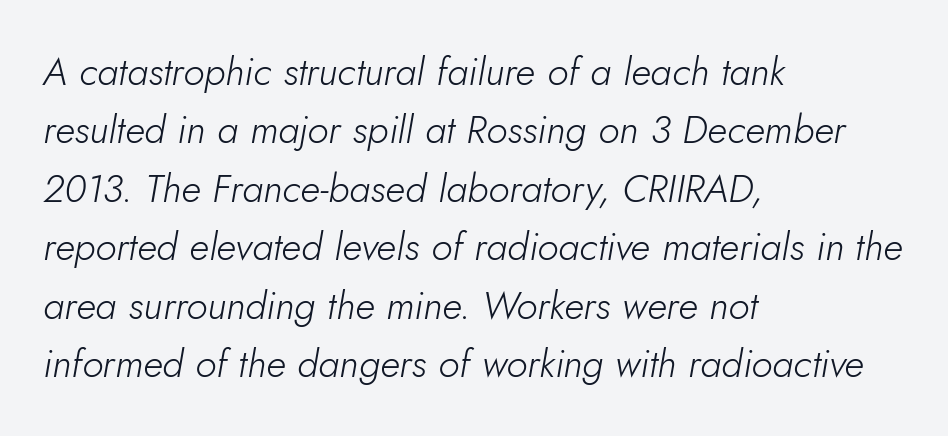
If you measured baseline to baseline, you'd find a middling distance. This sample uses an oblique cut, with every glyph tilted off the vertical. The rag falls on the right side of this text block. The passage shown is typed in a proportional face where columns would drift. The passage shown is not bold in any degree.
